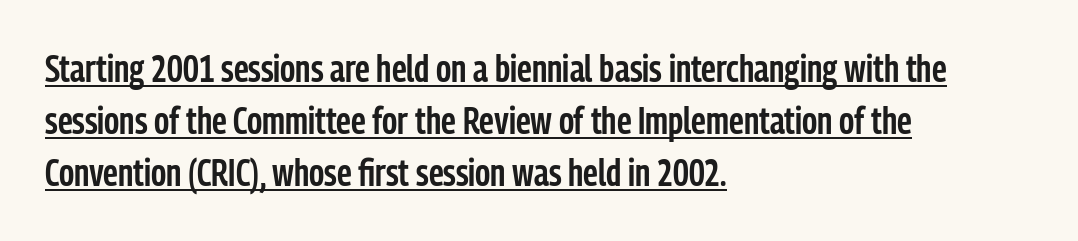
Weight: semibold (demi). The line-height multiplier appears to be the usual default. Every character sits straight up, as roman type does. The sample's only ornament is a line tracing under the words.
